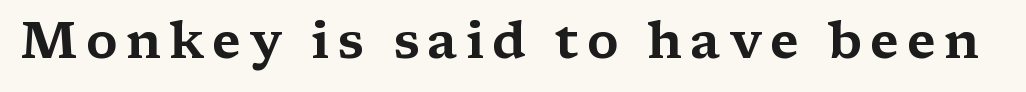
A roman cut, with each character standing at attention. Little horizontal feet cap the strokes, marking this as serif type. The passage shown is typed in a proportional face where columns would drift. Only glyphs here, with clear space below each row.
